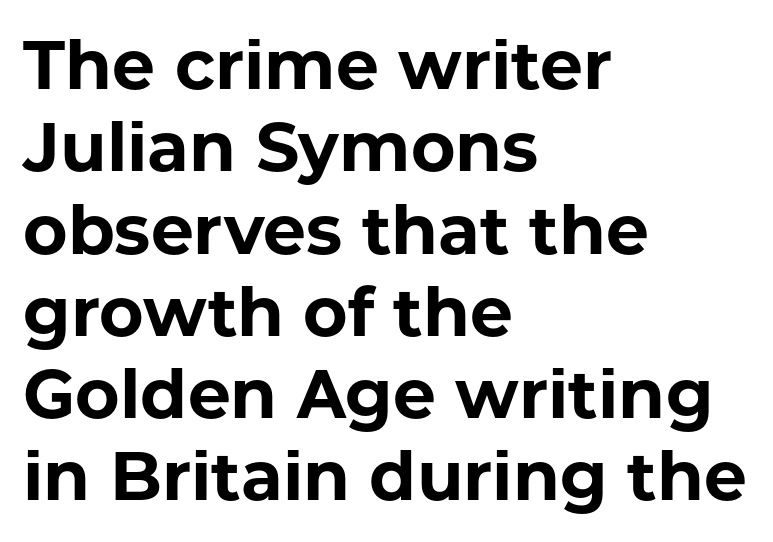
The image shows 68 px bold sans-serif type, upright; set left-aligned, line spacing 1.21x, normal letter spacing, not underlined; low stroke contrast and a medium x-height.
